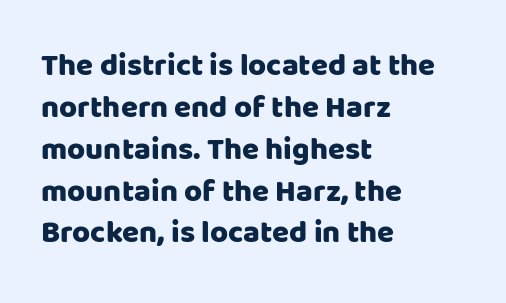
Q: Is the text italic (slanted)? A: No, it is upright.
Q: Is the typeface a serif or a sans-serif typeface? A: Sans-serif.
Q: Is the text underlined? A: No.
Q: How is the paragraph aligned? A: Left-aligned.
Q: Is the spacing between letters normal or unusually wide? A: Normal.
Q: Is the spacing between lines tight, normal or loose? A: Normal.
Q: Width (condensed, normal, or wide)? A: Normal.
Q: Stroke contrast? A: Low.
Q: x-height? A: Large.
Q: Monospaced? A: No.
